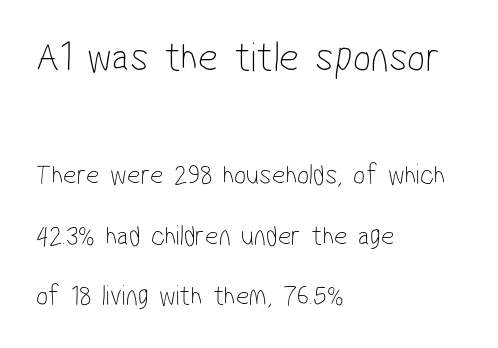
{"serif": "no", "bold": "no", "weight": "thin", "width": "condensed", "stroke_contrast": "low", "x_height": "medium", "monospaced": "no", "underline": "no", "align": "left", "line_spacing": "loose", "line_spacing_ratio": 2.09, "letter_spacing": "normal", "letter_spacing_em": 0.0, "larger_block": "first", "size_ratio": 1.48, "glyph_px": 43}
